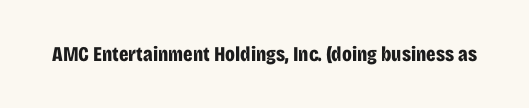
Q: Is the text bold? A: Yes.
Q: Is the text italic (slanted)? A: No, it is upright.
Q: Is the text underlined? A: No.
Q: Is the spacing between letters normal or unusually wide? A: Normal.
